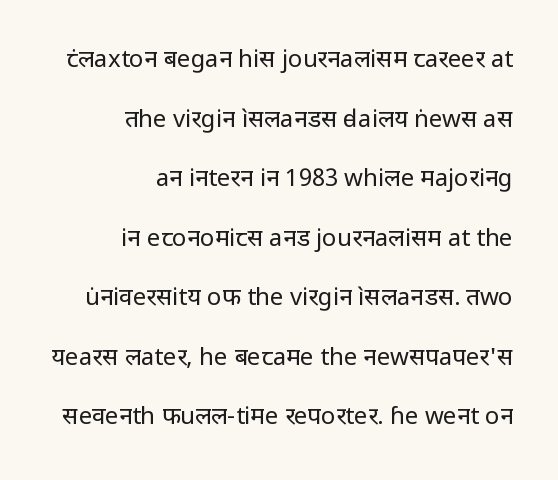
These lines were composed using upright roman letters. The typeface has the unassuming heft of standard copy or less. Compared with a flush-left layout, this one pins lines to the opposite, right side. Leading is clearly above the norm, producing a sparse column. Words appear dense and cohesive because spacing is normal.
